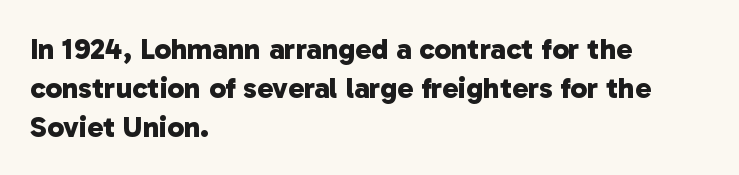
Q: Is the text bold? A: Yes.
Q: Is the typeface a serif or a sans-serif typeface? A: Sans-serif.
Q: Is the text underlined? A: No.
Q: How is the paragraph aligned? A: Left-aligned.
Q: Is the spacing between letters normal or unusually wide? A: Normal.
Q: Is the spacing between lines tight, normal or loose? A: Normal.
Q: Width (condensed, normal, or wide)? A: Normal.
Q: Stroke contrast? A: Low.
Q: x-height? A: Medium.
Q: Monospaced? A: No.
